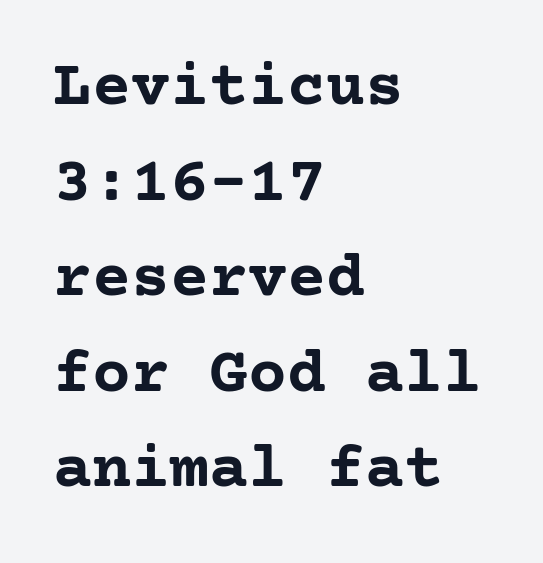
Compared with an ordinary text face, these strokes are far heavier — a full bold. Letterform terminals end in serifs throughout the passage. Successive baselines arrive at the customary interval. Words appear dense and cohesive because spacing is normal. The rendering anchors every line to the left-hand side.
